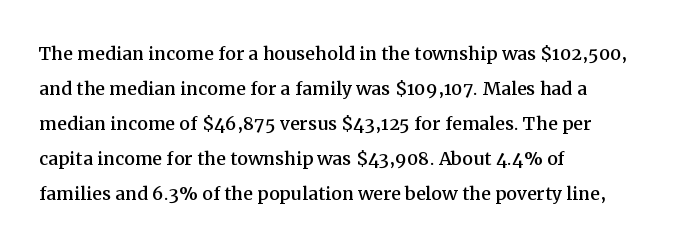
Style check: upright. The designer left line spacing at the default. Casual observation: everything's shoved over to the left. Tracking here is standard; glyphs follow each other at the usual distance. The foot of each line stays bare and open.
